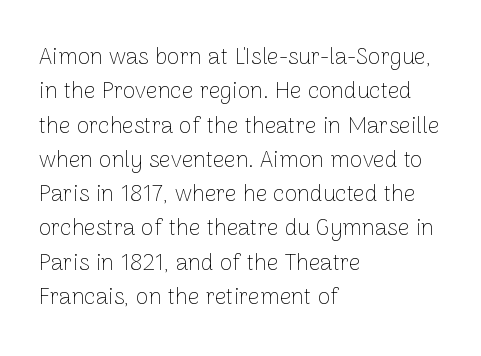
The image shows 23 px text type, upright; set left-aligned, normal line spacing (1.49x), normal letter spacing, not underlined.
